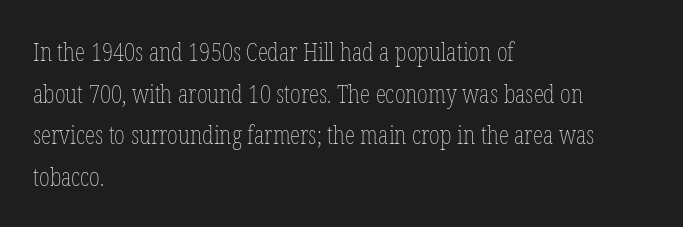
Rule under the text: the space is simply empty. One-word summary of the alignment: left. Stroke thickness stays within the range of a standard reading face or lighter. Rows of type keep a routine distance in the vertical direction. Ascenders rise straight up at ninety degrees. The tracking reads as untouched default to a designer's eye.
